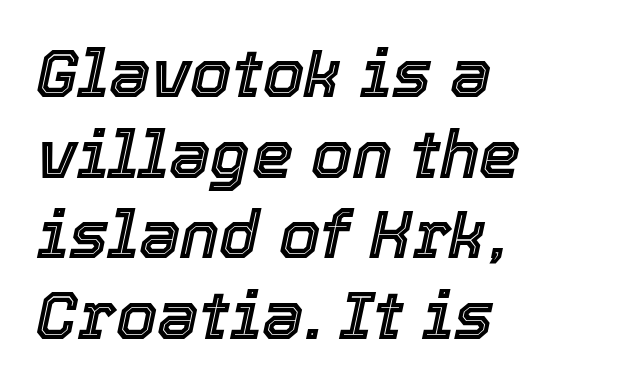
Q: Is the text italic (slanted)? A: Yes, it leans right by about 12 degrees.
Q: Is the text underlined? A: No.
Q: How is the paragraph aligned? A: Left-aligned.
Q: Is the spacing between letters normal or unusually wide? A: Normal.
Q: Width (condensed, normal, or wide)? A: Normal.
Q: x-height? A: Medium.
Q: Monospaced? A: No.
